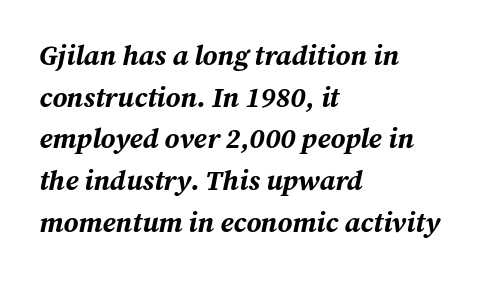
The image shows 28 px bold type, italic (leaning right); set left-aligned, normal line spacing (1.49x), normal letter spacing, not underlined; medium stroke contrast and a medium x-height.
